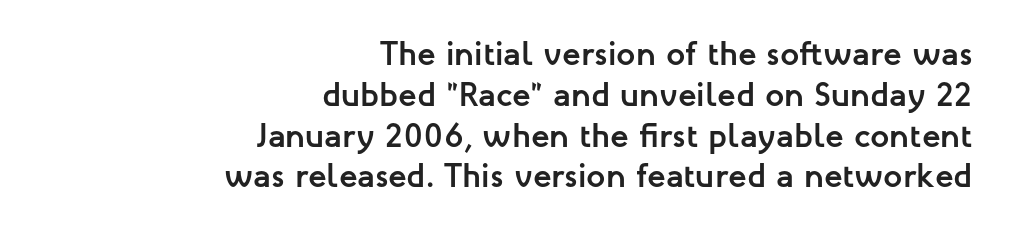
{"serif": "no", "italic": "no", "bold": "yes", "weight": "semibold", "width": "normal", "stroke_contrast": "low", "x_height": "medium", "monospaced": "no", "underline": "no", "align": "right", "line_spacing_ratio": 1.2, "letter_spacing": "normal", "letter_spacing_em": 0.0, "glyph_px": 34}
